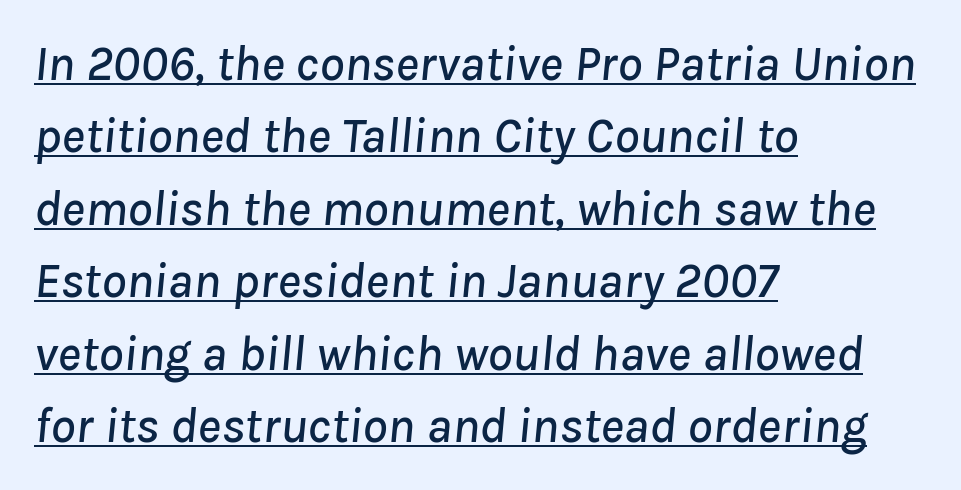
{"italic": "yes", "lean": "right", "slant_degrees": 8, "width": "normal", "stroke_contrast": "low", "x_height": "medium", "monospaced": "no", "underline": "yes", "align": "left", "line_spacing": "normal", "line_spacing_ratio": 1.45, "letter_spacing": "normal", "letter_spacing_em": 0.0, "glyph_px": 50}
